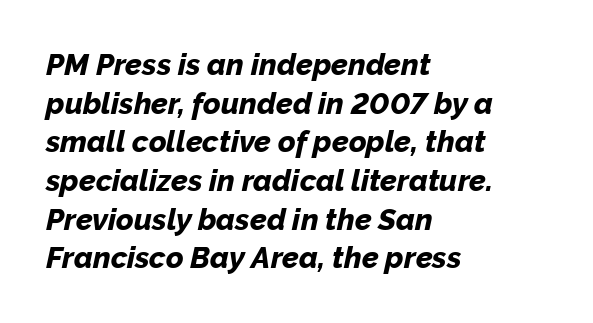
Q: Is the text bold? A: Yes.
Q: Is the text italic (slanted)? A: Yes, it leans right by about 12 degrees.
Q: Is the text underlined? A: No.
Q: How is the paragraph aligned? A: Left-aligned.
Q: Is the spacing between letters normal or unusually wide? A: Normal.
Q: Is the spacing between lines tight, normal or loose? A: Normal.
Q: Width (condensed, normal, or wide)? A: Normal.
Q: Stroke contrast? A: Low.
Q: x-height? A: Medium.
Q: Monospaced? A: No.
